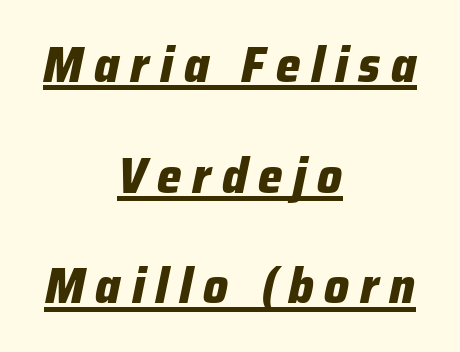
Q: Is the text bold? A: Yes.
Q: Is the text italic (slanted)? A: Yes, it leans right by about 12 degrees.
Q: Is the text underlined? A: Yes.
Q: How is the paragraph aligned? A: Centered.
Q: Is the spacing between letters normal or unusually wide? A: Unusually wide.
Q: Is the spacing between lines tight, normal or loose? A: Loose.
Q: Width (condensed, normal, or wide)? A: Normal.
Q: Stroke contrast? A: Low.
Q: x-height? A: Medium.
Q: Monospaced? A: No.
